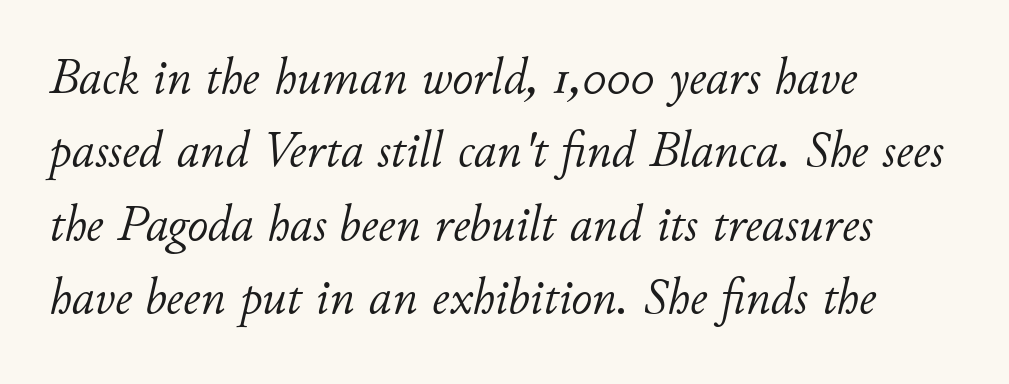
Q: Is the text bold? A: No.
Q: Is the text italic (slanted)? A: Yes, it leans right by about 11 degrees.
Q: Is the text underlined? A: No.
Q: How is the paragraph aligned? A: Left-aligned.
Q: Is the spacing between letters normal or unusually wide? A: Normal.
Q: Is the spacing between lines tight, normal or loose? A: Normal.
Q: Width (condensed, normal, or wide)? A: Normal.
Q: Stroke contrast? A: Low.
Q: x-height? A: Small.
Q: Monospaced? A: No.
